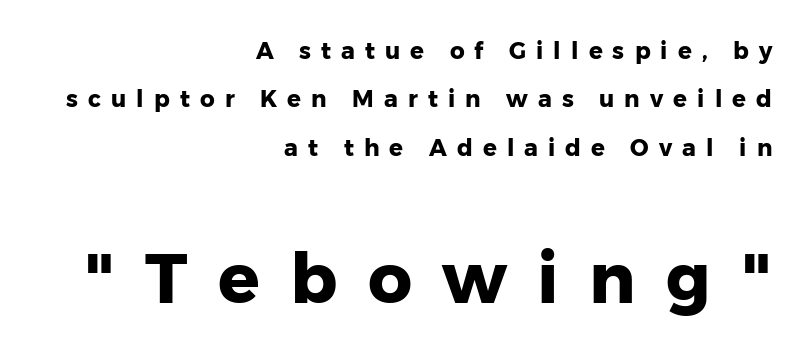
Is there much room between lines? Yes — plenty of vertical air separates them. Visually, the bottom section dominates because its glyphs are scaled up. Nothing sits at the stroke ends, so this counts as sans-serif. The letterforms stand isolated, each surrounded by extra space.
